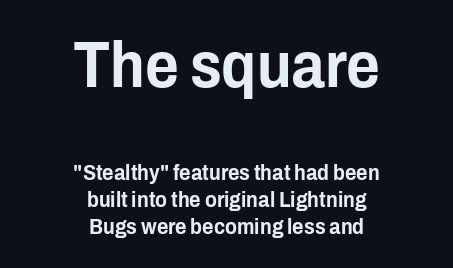
The image shows 65 px condensed sans-serif type, upright; set centered, line spacing 1.22x, normal letter spacing, not underlined; the first (top) block is 2.95x larger; low stroke contrast and a medium x-height.
